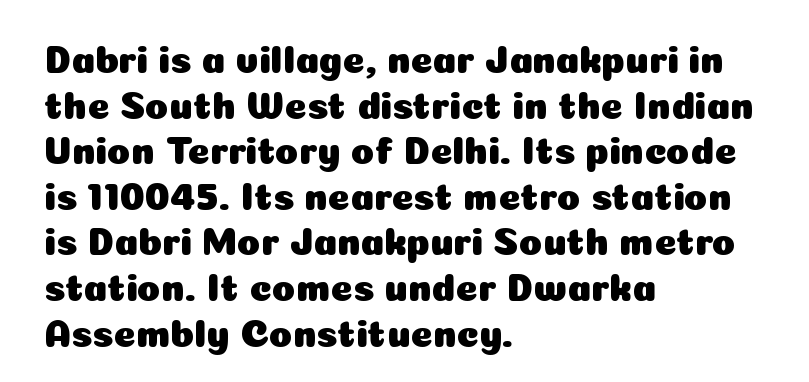
The image shows 38 px sans-serif type, upright; set left-aligned, line spacing 1.2x, normal letter spacing, not underlined; low stroke contrast and a medium x-height.
